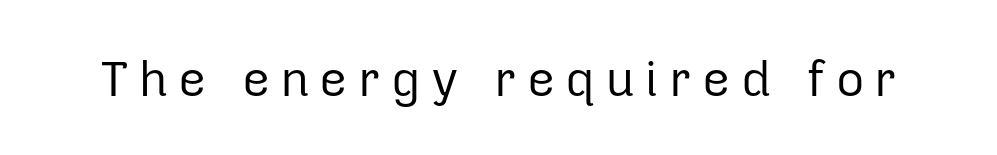
{"serif": "no", "italic": "no", "bold": "no", "weight": "regular", "width": "normal", "stroke_contrast": "low", "x_height": "medium", "monospaced": "no", "underline": "no", "letter_spacing": "wide", "letter_spacing_em": 0.21, "glyph_px": 49}
